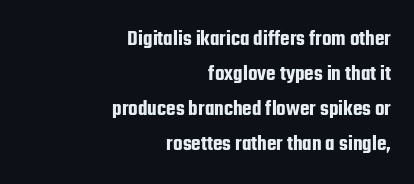
Q: Is the text italic (slanted)? A: No, it is upright.
Q: Is the text underlined? A: No.
Q: How is the paragraph aligned? A: Right-aligned.
Q: Is the spacing between letters normal or unusually wide? A: Normal.
Q: Is the spacing between lines tight, normal or loose? A: Normal.
